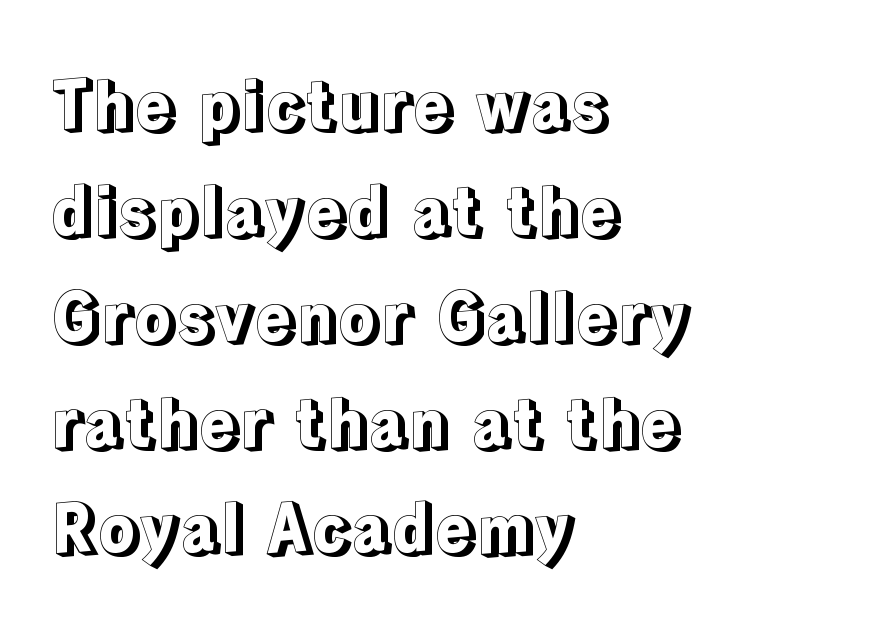
{"italic": "no", "width": "normal", "x_height": "medium", "monospaced": "no", "underline": "no", "align": "left", "line_spacing": "normal", "line_spacing_ratio": 1.58, "letter_spacing": "normal", "letter_spacing_em": 0.0, "glyph_px": 67}
